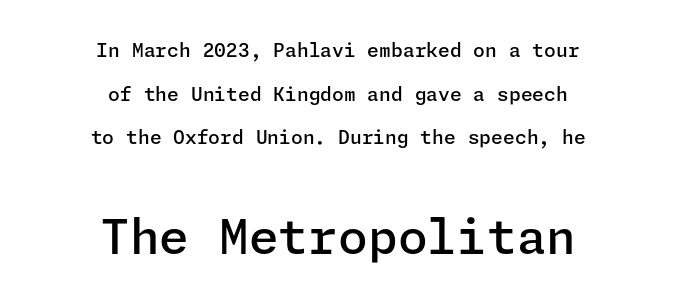
Decoration check: the copy has no underline. Every stem runs plumb, perpendicular to the baseline. The passage shown is semibold, sitting just below true bold. Is this a sans? Yes — the strokes have no serifs.
